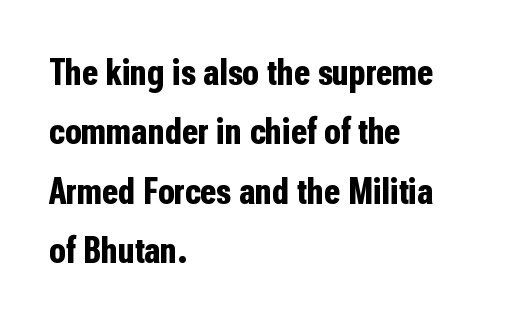
{"serif": "no", "italic": "no", "bold": "yes", "weight": "bold", "width": "condensed", "stroke_contrast": "low", "x_height": "medium", "monospaced": "no", "underline": "no", "align": "left", "line_spacing": "normal", "line_spacing_ratio": 1.56, "letter_spacing": "normal", "letter_spacing_em": 0.0, "glyph_px": 38}
